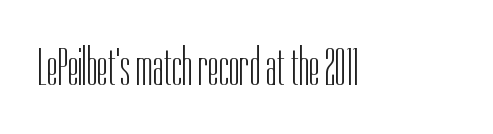
{"serif": "no", "italic": "no", "bold": "no", "weight": "light", "width": "condensed", "stroke_contrast": "low", "x_height": "medium", "monospaced": "no", "underline": "no", "letter_spacing": "normal", "letter_spacing_em": 0.0, "glyph_px": 54}
